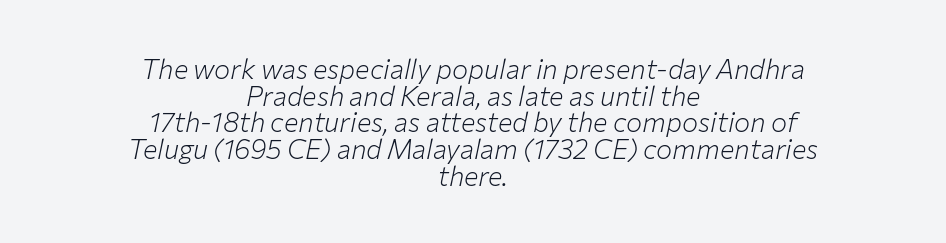
{"italic": "yes", "lean": "right", "slant_degrees": 12, "bold": "no", "underline": "no", "align": "center", "line_spacing": "tight", "line_spacing_ratio": 0.99, "letter_spacing": "normal", "letter_spacing_em": 0.0, "glyph_px": 27}
